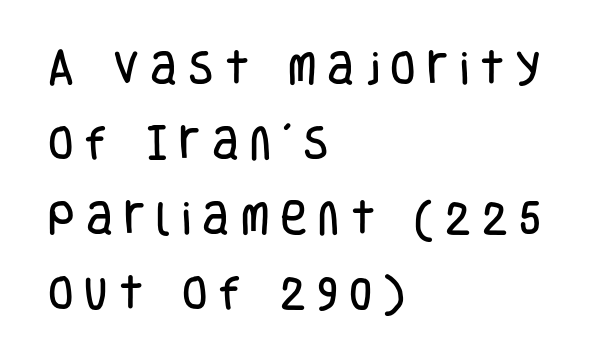
The image shows 37 px condensed sans-serif type, upright; set left-aligned, loose line spacing (2.03x), unusually wide letter spacing (+0.3 em), not underlined; low stroke contrast and a large x-height.
